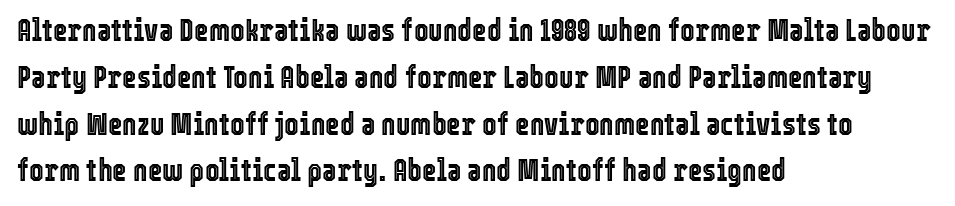
{"italic": "no", "width": "condensed", "x_height": "medium", "monospaced": "no", "underline": "no", "align": "left", "line_spacing": "normal", "line_spacing_ratio": 1.51, "letter_spacing": "normal", "letter_spacing_em": 0.0, "glyph_px": 31}
